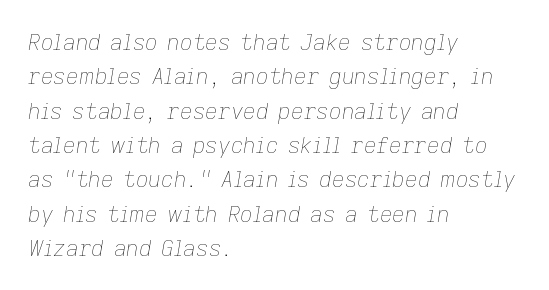
On a weight scale, this lands at 450 or below. Does extra space separate the letters? No, they use regular spacing. Quick note: italic. All the whitespace from short lines collects on the right.
